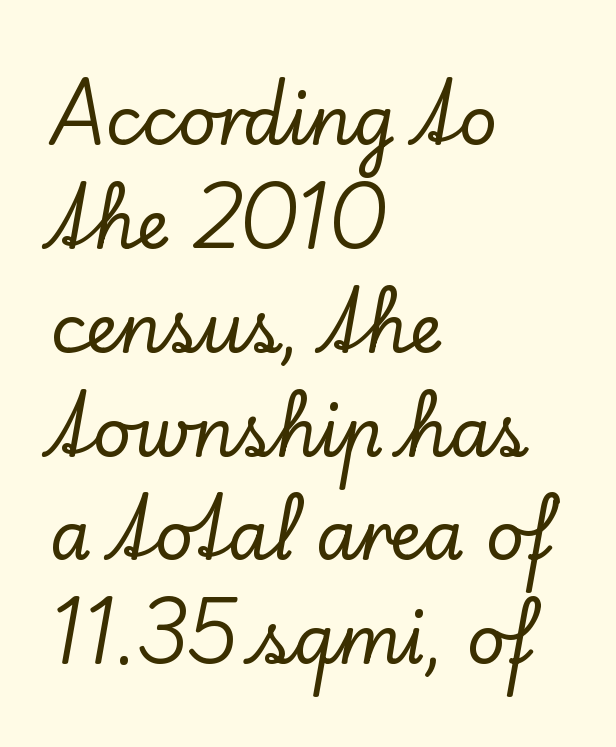
Q: Is the text italic (slanted)? A: Yes.
Q: Is the typeface a serif or a sans-serif typeface? A: Serif.
Q: Is the text underlined? A: No.
Q: How is the paragraph aligned? A: Left-aligned.
Q: Is the spacing between letters normal or unusually wide? A: Normal.
Q: Is the spacing between lines tight, normal or loose? A: Normal.
Q: Width (condensed, normal, or wide)? A: Normal.
Q: Stroke contrast? A: Low.
Q: x-height? A: Small.
Q: Monospaced? A: No.
